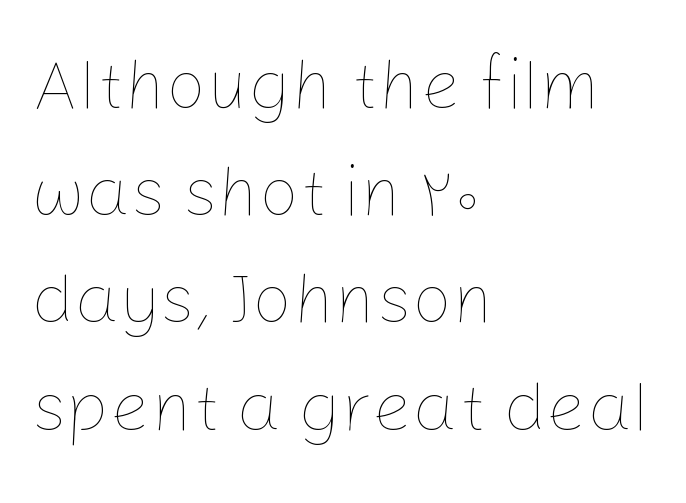
{"italic": "no", "bold": "no", "weight": "thin", "width": "normal", "stroke_contrast": "low", "x_height": "medium", "monospaced": "no", "underline": "no", "align": "left", "line_spacing": "normal", "line_spacing_ratio": 1.51, "letter_spacing": "normal", "letter_spacing_em": 0.0, "glyph_px": 71}
